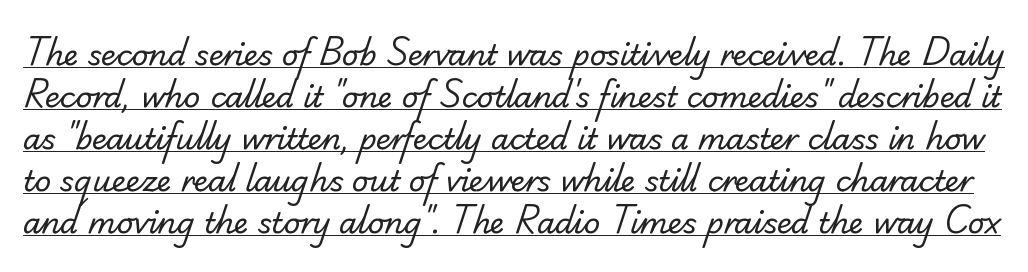
The image shows 29 px regular-weight serif type; set normal line spacing (1.45x), normal letter spacing, underlined; low stroke contrast and a small x-height.
